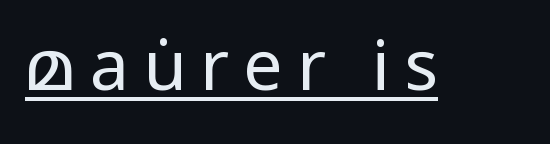
You could not count columns in this text — the font is proportionally spaced. Descenders here cross a horizontal rule under the line. Does the lettering tilt? It doesn't — this is upright. Words appear elongated and porous because spacing is wide. Type style note: lacks serifs. Weight class: somewhere from thin through regular.
